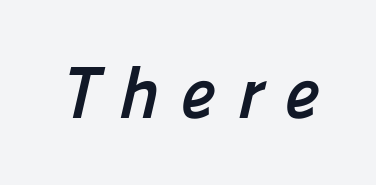
The image shows 73 px semibold sans-serif type; set unusually wide letter spacing (+0.28 em), not underlined; low stroke contrast and a medium x-height.
